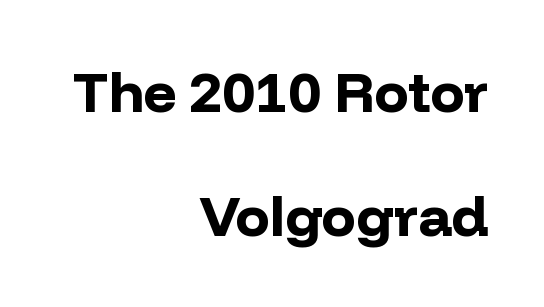
The image shows 57 px bold sans-serif type, upright; set right-aligned, loose line spacing (2.18x), normal letter spacing, not underlined; low stroke contrast and a medium x-height.
